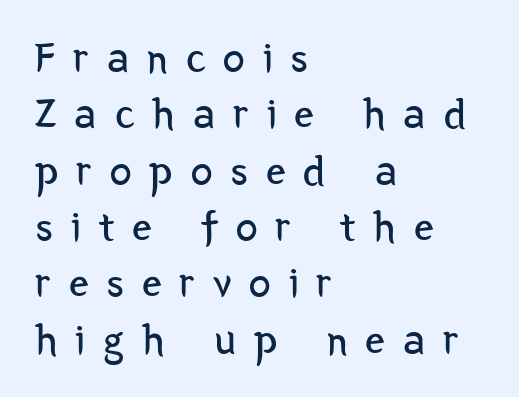
The image shows 44 px regular-weight, condensed sans-serif type, upright; set left-aligned, normal line spacing (1.28x), unusually wide letter spacing (+0.41 em), not underlined; low stroke contrast and a medium x-height.
